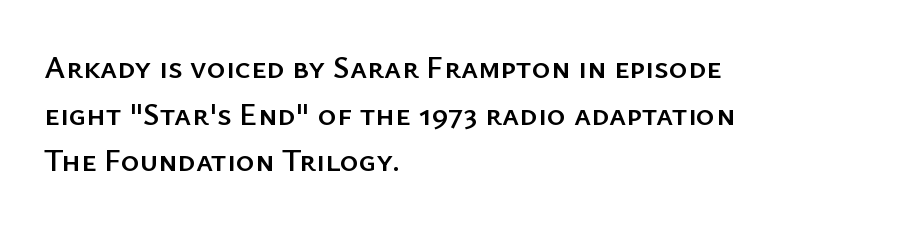
The image shows 32 px sans-serif type, upright; set left-aligned, normal line spacing (1.46x), normal letter spacing, not underlined; low stroke contrast and a medium x-height.
